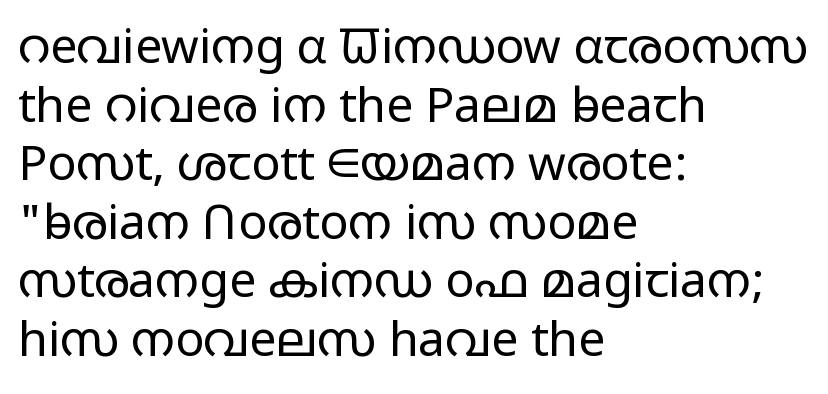
Stroke mass is kept to a normal reading level or below. Italic: no, the glyphs are upright roman. You could call the tracking neutral — neither tight nor loose. Stroke terminals: plain, sans-serif. Reading down the block, your eye returns to a fixed left position each line. Character widths vary here, with narrow letters taking less room than wide ones.
